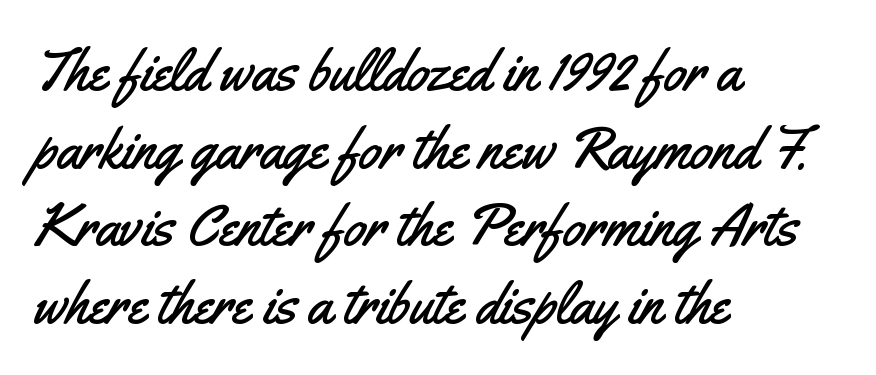
Proportional: the letters do not fall into vertical columns. Font category for this specimen: sans-serif. The glyphs are unaccompanied by any horizontal stroke below them. Typeset ragged right — the left edge is the straight one. Letter spacing: default.
